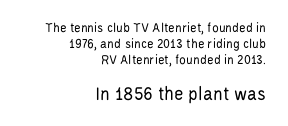
The image shows 20 px text type, upright; set right-aligned, tight line spacing (1.14x), normal letter spacing, not underlined; the second (bottom) block is 1.43x larger.
